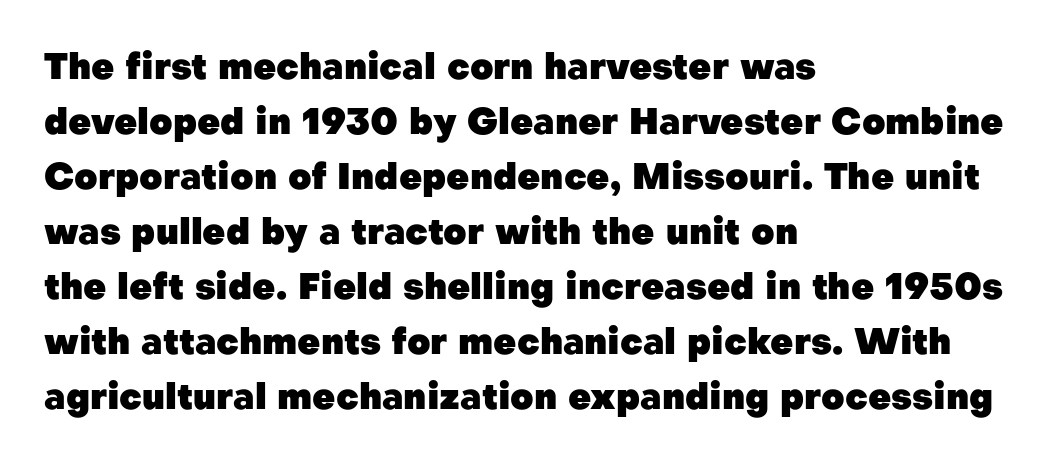
{"serif": "no", "italic": "no", "bold": "yes", "weight": "heavy", "width": "normal", "stroke_contrast": "low", "x_height": "medium", "monospaced": "no", "underline": "no", "align": "left", "line_spacing": "normal", "line_spacing_ratio": 1.53, "letter_spacing": "normal", "letter_spacing_em": 0.0, "glyph_px": 36}
